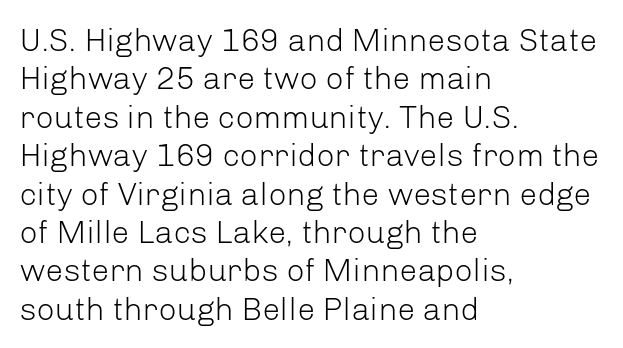
{"serif": "no", "italic": "no", "bold": "no", "weight": "light", "width": "normal", "stroke_contrast": "low", "x_height": "medium", "monospaced": "no", "underline": "no", "align": "left", "line_spacing_ratio": 1.2, "letter_spacing": "normal", "letter_spacing_em": 0.0, "glyph_px": 32}
